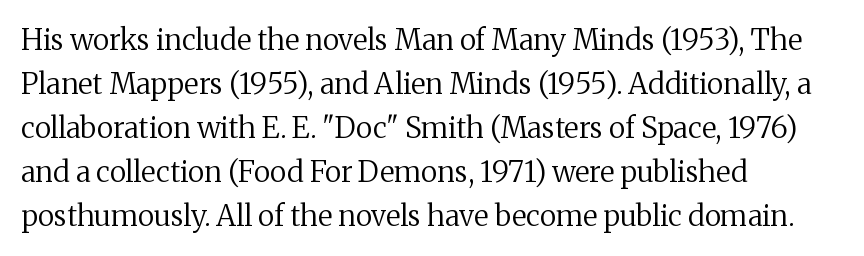
Q: Is the text bold? A: No.
Q: Is the text italic (slanted)? A: No, it is upright.
Q: Is the typeface a serif or a sans-serif typeface? A: Serif.
Q: Is the text underlined? A: No.
Q: How is the paragraph aligned? A: Left-aligned.
Q: Is the spacing between letters normal or unusually wide? A: Normal.
Q: Is the spacing between lines tight, normal or loose? A: Normal.
Q: Width (condensed, normal, or wide)? A: Normal.
Q: Stroke contrast? A: Medium.
Q: x-height? A: Medium.
Q: Monospaced? A: No.
